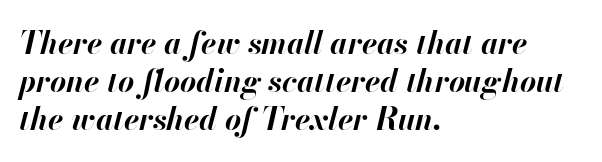
Words float on clear page, feet unadorned. Every letter is thick-stroked: bold, no question. Do the characters align in a grid? No, the font is proportional. A student would call this left alignment; a typographer would say flush left, rag right. A typesetter would mark this as italic. Short note: letters normally spaced.
